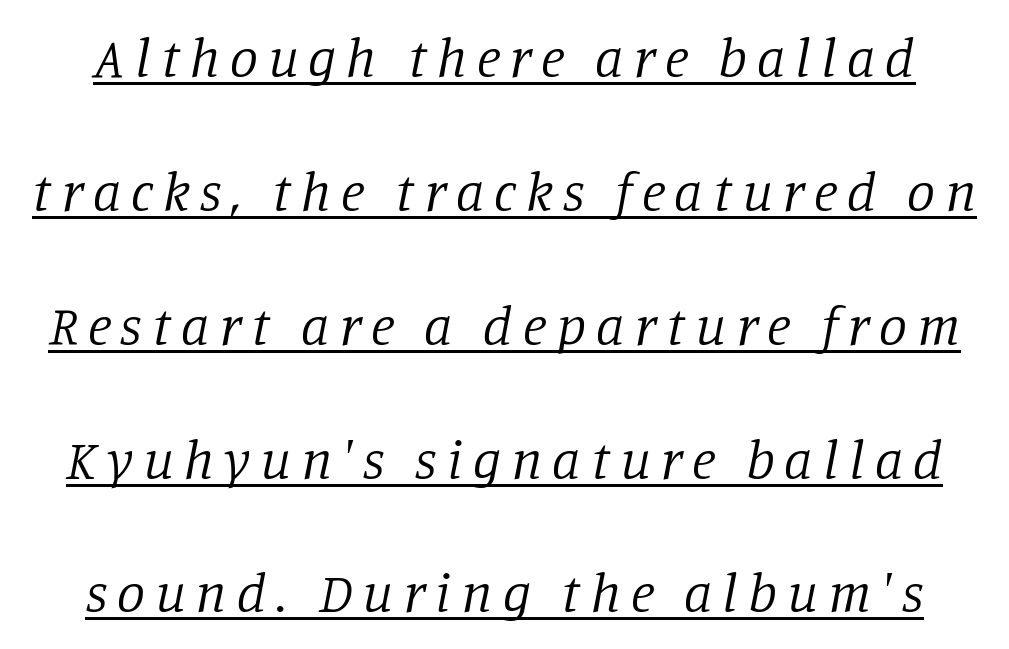
Glance below the letters and you will spot a drawn line. Character widths vary here, with narrow letters taking less room than wide ones. This is not heavy type; no bold has been used. It's the slanting kind of type.
